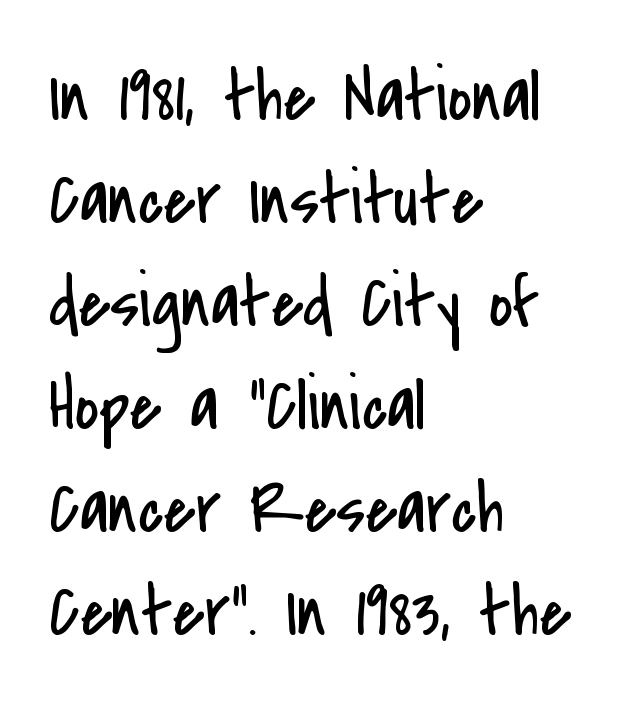
The image shows 73 px regular-weight, condensed sans-serif type, upright; set left-aligned, normal line spacing (1.41x), normal letter spacing, not underlined; low stroke contrast and a small x-height.
